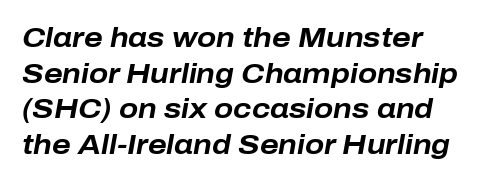
Q: Is the text bold? A: Yes.
Q: Is the text italic (slanted)? A: Yes, it leans right by about 10 degrees.
Q: Is the text underlined? A: No.
Q: Is the spacing between letters normal or unusually wide? A: Normal.
Q: Is the spacing between lines tight, normal or loose? A: Normal.
Q: Width (condensed, normal, or wide)? A: Normal.
Q: Stroke contrast? A: Low.
Q: x-height? A: Medium.
Q: Monospaced? A: No.
